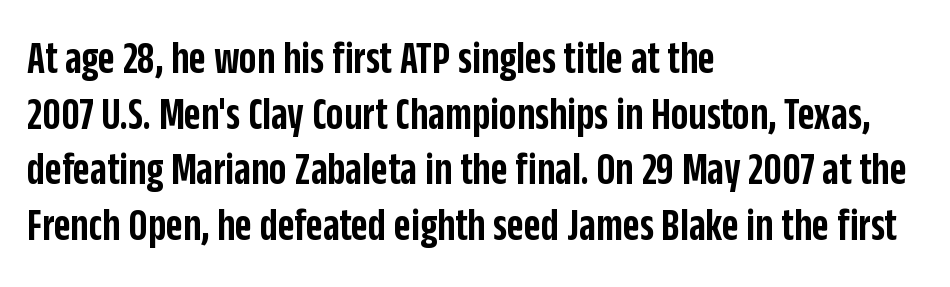
{"serif": "no", "italic": "no", "bold": "semi", "weight": "semibold", "width": "condensed", "stroke_contrast": "low", "x_height": "large", "monospaced": "no", "underline": "no", "align": "left", "line_spacing_ratio": 1.21, "letter_spacing": "normal", "letter_spacing_em": 0.0, "glyph_px": 46}
